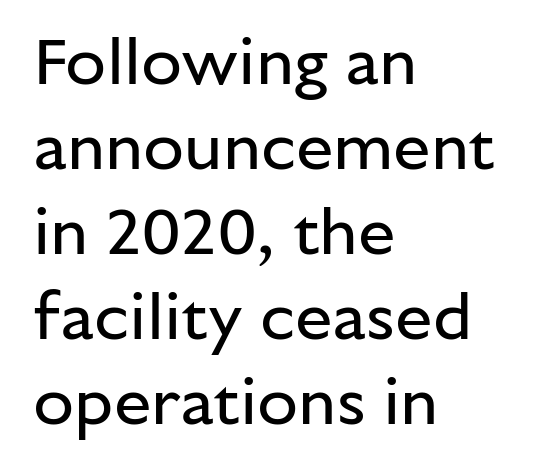
The image shows 67 px regular-weight sans-serif type, upright; set left-aligned, normal line spacing (1.27x), normal letter spacing, not underlined; low stroke contrast and a medium x-height.
